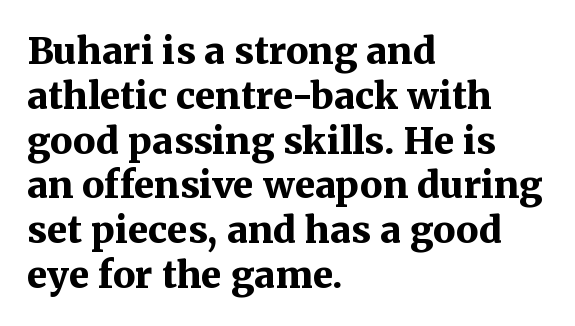
Q: Is the text bold? A: Yes.
Q: Is the text italic (slanted)? A: No, it is upright.
Q: Is the typeface a serif or a sans-serif typeface? A: Serif.
Q: Is the text underlined? A: No.
Q: How is the paragraph aligned? A: Left-aligned.
Q: Is the spacing between letters normal or unusually wide? A: Normal.
Q: Width (condensed, normal, or wide)? A: Normal.
Q: Stroke contrast? A: Medium.
Q: x-height? A: Medium.
Q: Monospaced? A: No.
